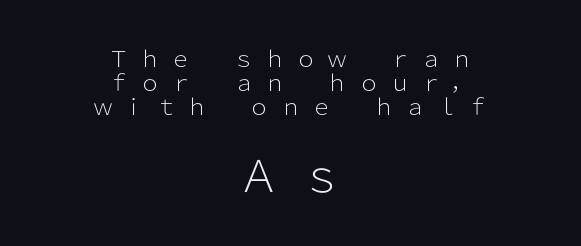
{"serif": "no", "italic": "no", "bold": "no", "weight": "light", "width": "normal", "stroke_contrast": "low", "x_height": "medium", "monospaced": "no", "underline": "no", "align": "center", "line_spacing": "tight", "line_spacing_ratio": 1.08, "letter_spacing": "wide", "letter_spacing_em": 0.42, "larger_block": "second", "size_ratio": 2.0, "glyph_px": 44}
